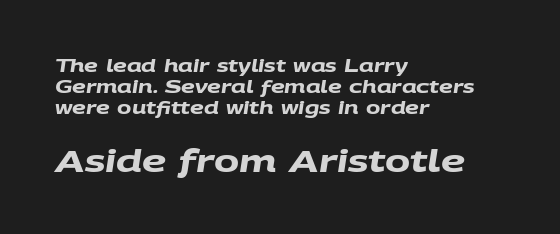
The image shows 30 px heavy, wide sans-serif type; set left-aligned, line spacing 1.23x, normal letter spacing, not underlined; the second (bottom) block is 1.76x larger; medium stroke contrast and a large x-height.
